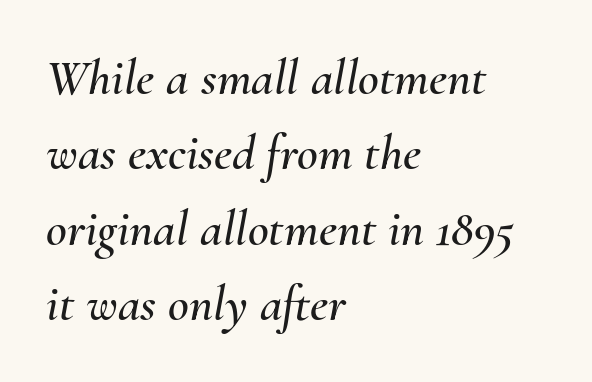
Character widths vary here, with narrow letters taking less room than wide ones. Designer's note — italics engaged. Default kerning and tracking; the words read as compact shapes. One glance says typical: line gaps are just what's usual. The string is rendered with underlining switched off.
